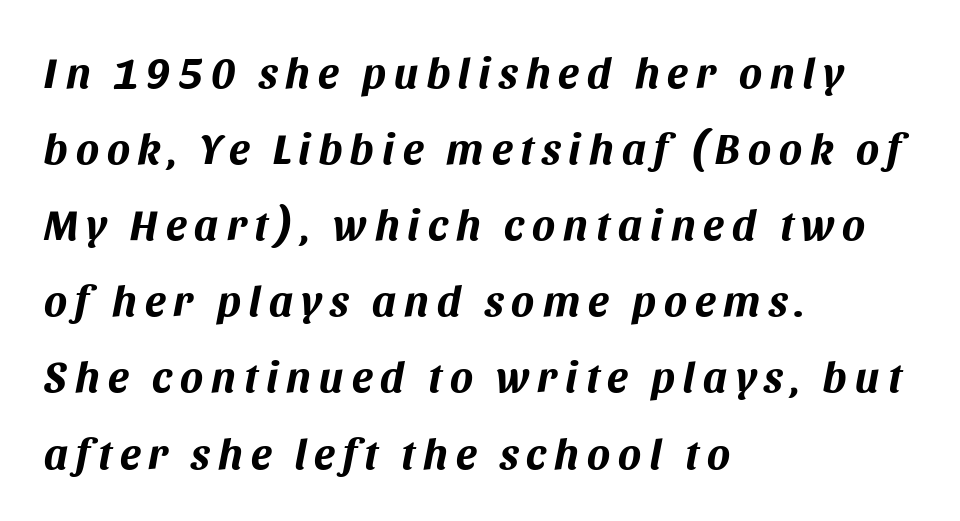
{"italic": "yes", "lean": "right", "slant_degrees": 11, "bold": "yes", "weight": "bold", "width": "normal", "stroke_contrast": "medium", "x_height": "large", "monospaced": "no", "underline": "no", "align": "left", "line_spacing_ratio": 1.77, "glyph_px": 43}
